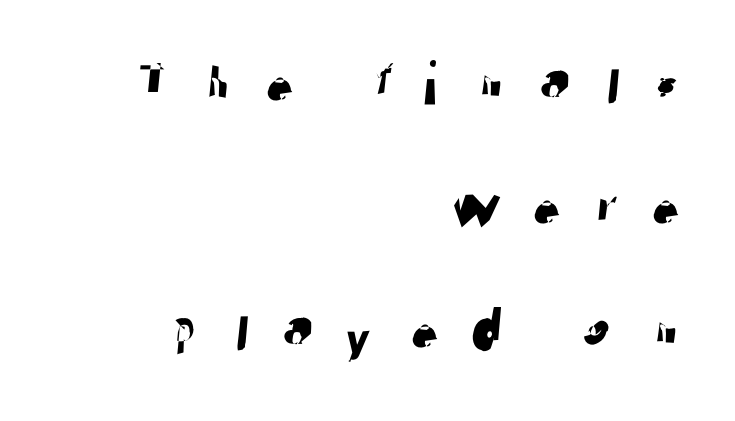
{"serif": "no", "width": "normal", "stroke_contrast": "low", "x_height": "medium", "monospaced": "no", "underline": "no", "align": "right", "line_spacing": "loose", "line_spacing_ratio": 1.96, "letter_spacing": "wide", "letter_spacing_em": 0.47, "glyph_px": 63}
